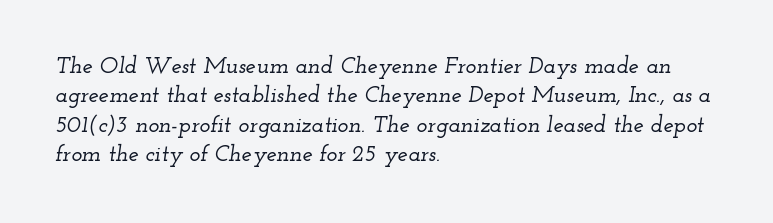
Glance below the letters and you will spot only blank space. All the whitespace from short lines collects on the right. Notice how descenders clear the ascenders below comfortably — that's standard leading. Observe the ordinary spacing: letters are neighbours, not strangers.
